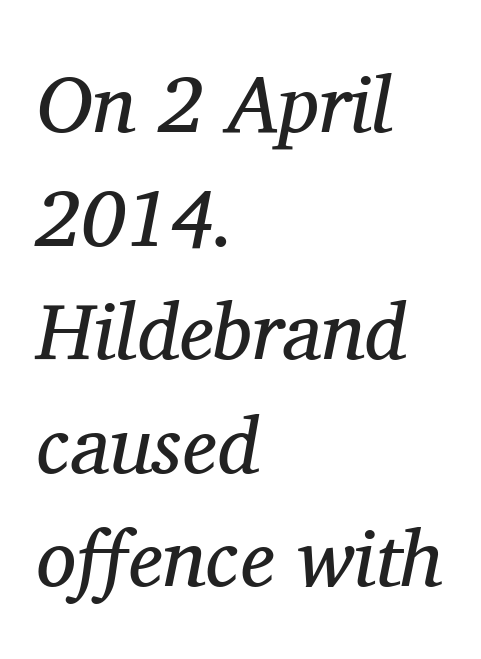
The image shows 80 px regular-weight serif type, italic (leaning right); set left-aligned, normal line spacing (1.42x), normal letter spacing, not underlined; medium stroke contrast and a medium x-height.
